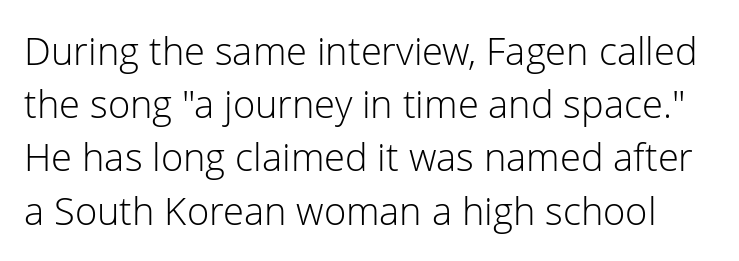
Nothing heavy about these letters — not bold at all. Are there feet on the stems? There aren't — it's a sans. Between one letter and the next there's only the usual sliver of space. Character widths vary here, with narrow letters taking less room than wide ones.
